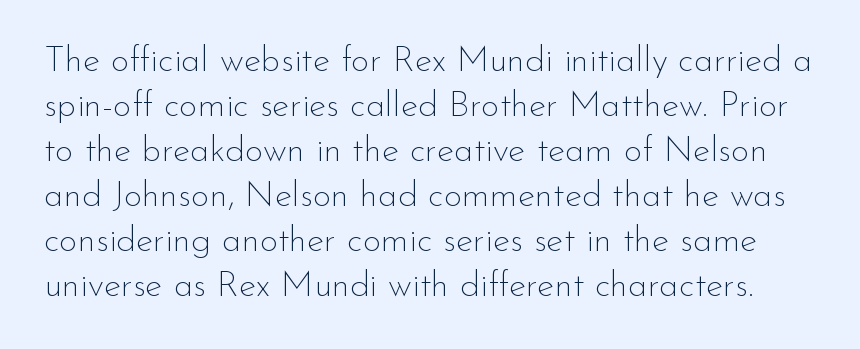
The image shows 36 px thin sans-serif type, upright; set normal line spacing (1.25x), normal letter spacing, not underlined; low stroke contrast and a small x-height.
